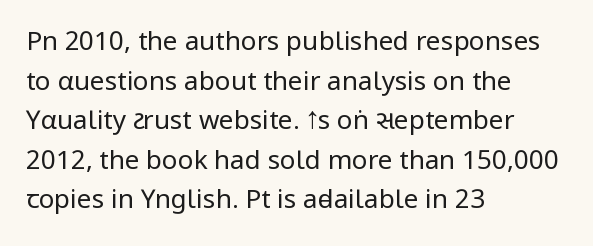
{"italic": "no", "bold": "no", "underline": "no", "align": "left", "line_spacing": "normal", "line_spacing_ratio": 1.52, "letter_spacing": "normal", "letter_spacing_em": 0.0, "glyph_px": 26}
